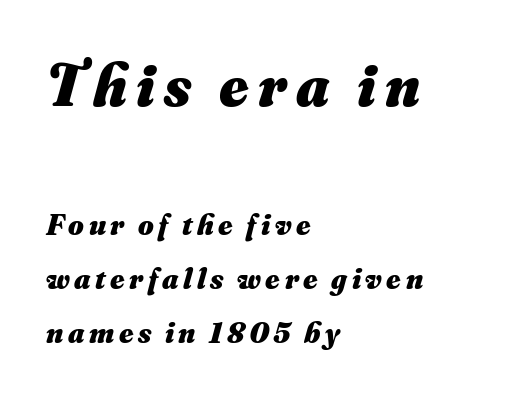
{"italic": "yes", "lean": "right", "slant_degrees": 16, "bold": "yes", "weight": "heavy", "width": "normal", "stroke_contrast": "medium", "x_height": "small", "monospaced": "no", "underline": "no", "align": "left", "line_spacing_ratio": 1.8, "larger_block": "first", "size_ratio": 2.03, "glyph_px": 61}
